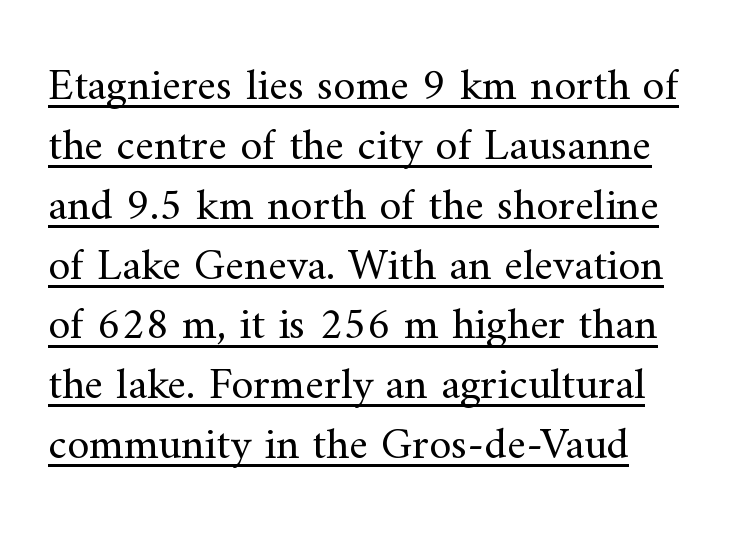
The image shows 45 px regular-weight serif type, upright; set left-aligned, normal line spacing (1.33x), normal letter spacing, underlined; medium stroke contrast and a small x-height.
